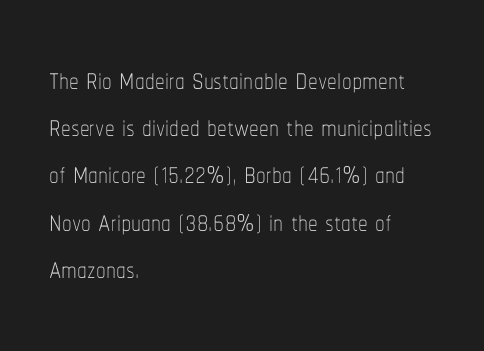
{"italic": "no", "bold": "no", "weight": "thin", "width": "condensed", "stroke_contrast": "low", "x_height": "medium", "monospaced": "no", "underline": "no", "align": "left", "line_spacing_ratio": 1.21, "letter_spacing": "normal", "letter_spacing_em": 0.0, "glyph_px": 39}
